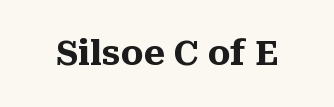
{"serif": "yes", "italic": "no", "bold": "yes", "weight": "heavy", "width": "normal", "stroke_contrast": "medium", "x_height": "medium", "monospaced": "no", "underline": "no", "letter_spacing": "normal", "letter_spacing_em": 0.0, "glyph_px": 34}
